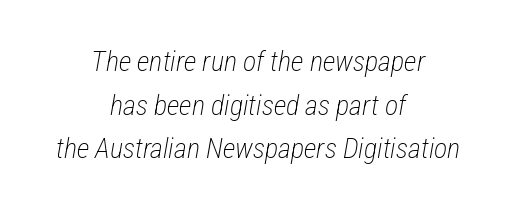
Q: Is the text bold? A: No.
Q: Is the text italic (slanted)? A: Yes, it leans right by about 12 degrees.
Q: Is the text underlined? A: No.
Q: How is the paragraph aligned? A: Centered.
Q: Is the spacing between letters normal or unusually wide? A: Normal.
Q: Is the spacing between lines tight, normal or loose? A: Normal.
Q: Width (condensed, normal, or wide)? A: Condensed.
Q: Stroke contrast? A: Low.
Q: x-height? A: Medium.
Q: Monospaced? A: No.
